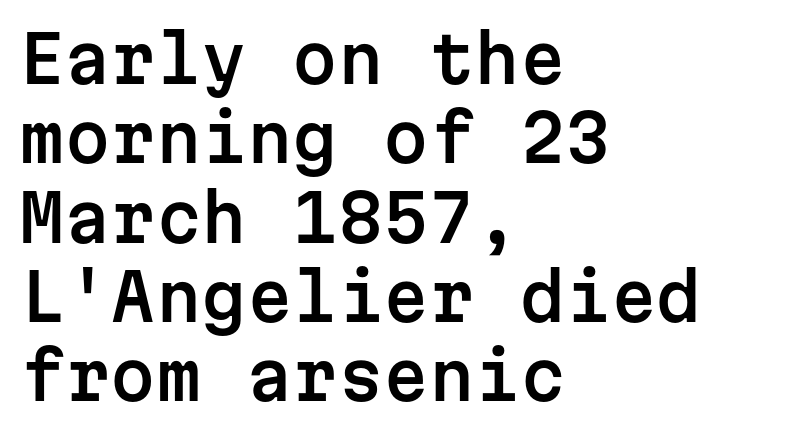
The image shows 65 px sans-serif type, upright, monospaced; set left-aligned, line spacing 1.22x, normal letter spacing, not underlined; low stroke contrast and a medium x-height.
